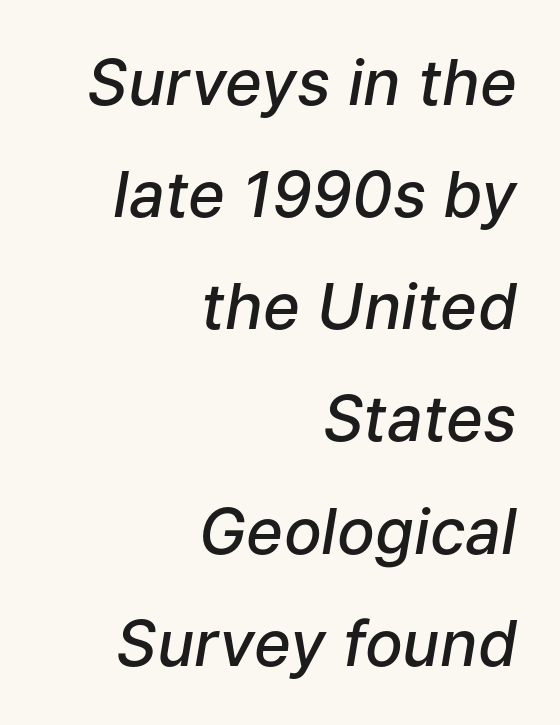
Rule under the text: the space is simply empty. You could not count columns in this text — the font is proportionally spaced. Characters are canted at an angle relative to the baseline's perpendicular. Does the copy run flush right? Yes — the right margin is perfectly even. Nobody touched the tracking dial on this one.
